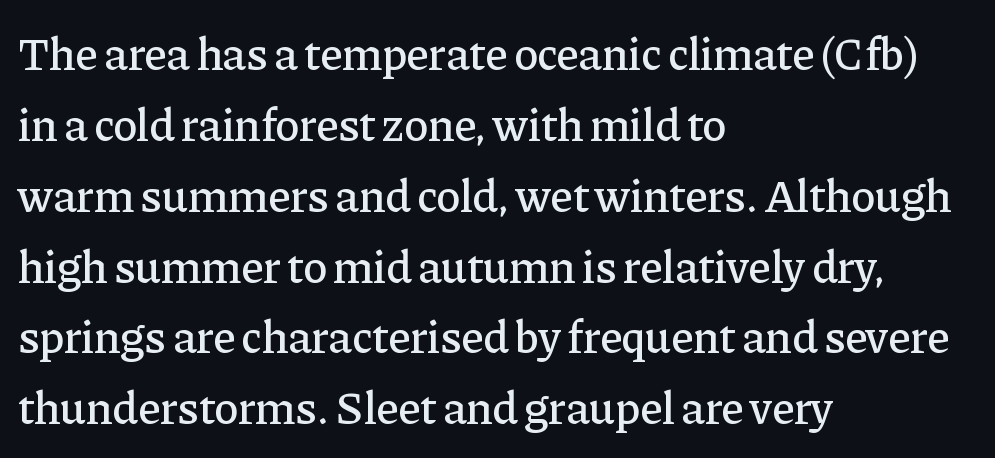
The image shows 46 px serif type, upright; set left-aligned, normal line spacing (1.54x), normal letter spacing, not underlined; low stroke contrast and a medium x-height.
